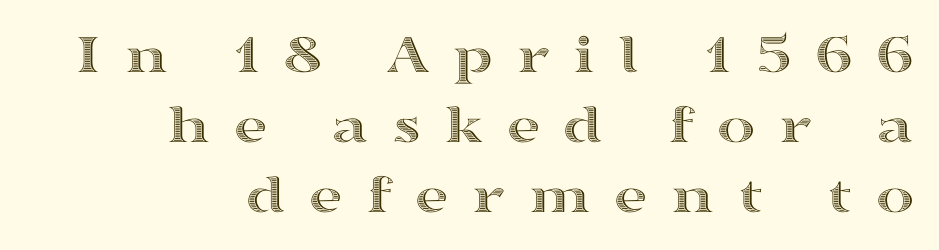
The image shows 58 px wide type, upright; set right-aligned, line spacing 1.21x, unusually wide letter spacing (+0.39 em), not underlined; a medium x-height.
